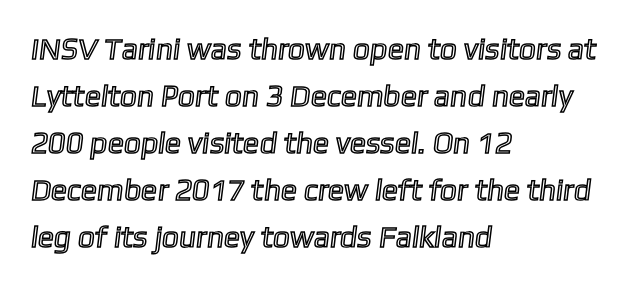
The image shows 30 px text type; set left-aligned, normal line spacing (1.57x), normal letter spacing, not underlined; a medium x-height.
